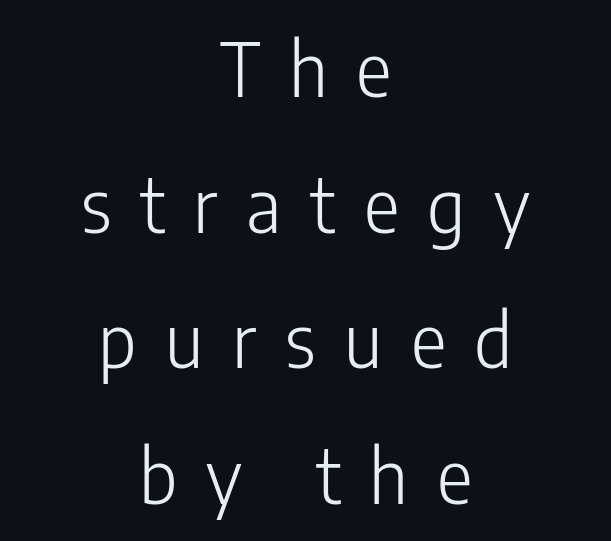
Is this a heavy cut? Hardly; it is regular or lighter. You could only call the tracking loose — the letters float apart. Is the block centered? Yes — each line is placed symmetrically about the middle. Here the designer chose a conventional face with non-uniform glyph widths. The face used here is a sans, in the tradition of grotesques and geometrics.
